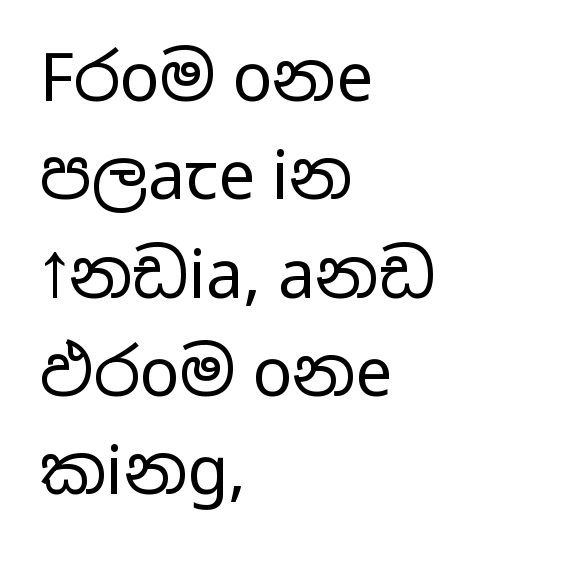
{"serif": "no", "italic": "no", "bold": "no", "weight": "regular", "width": "wide", "stroke_contrast": "low", "x_height": "medium", "monospaced": "no", "underline": "no", "align": "left", "line_spacing": "normal", "line_spacing_ratio": 1.49, "letter_spacing": "normal", "letter_spacing_em": 0.0, "glyph_px": 66}
